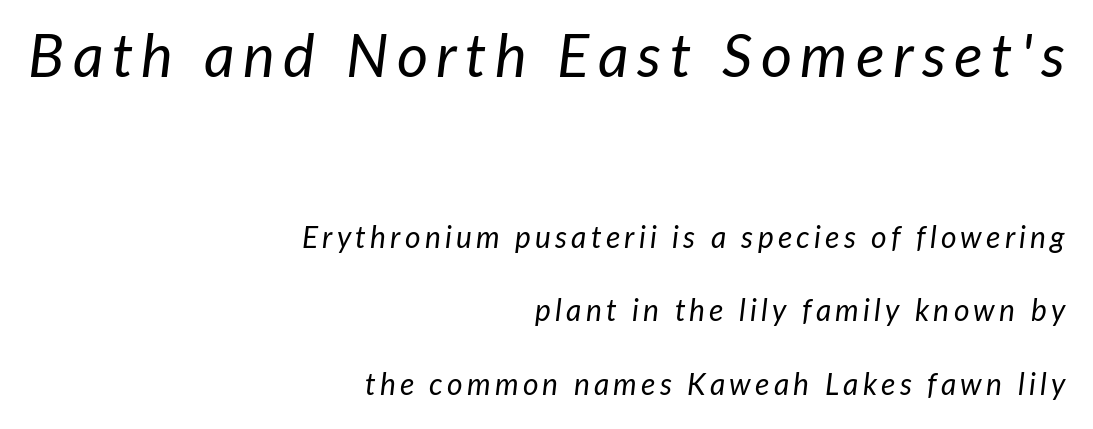
The image shows 60 px regular-weight type, italic (leaning right); set right-aligned, loose line spacing (2.45x), not underlined; the first (top) block is 2.0x larger; low stroke contrast and a medium x-height.
